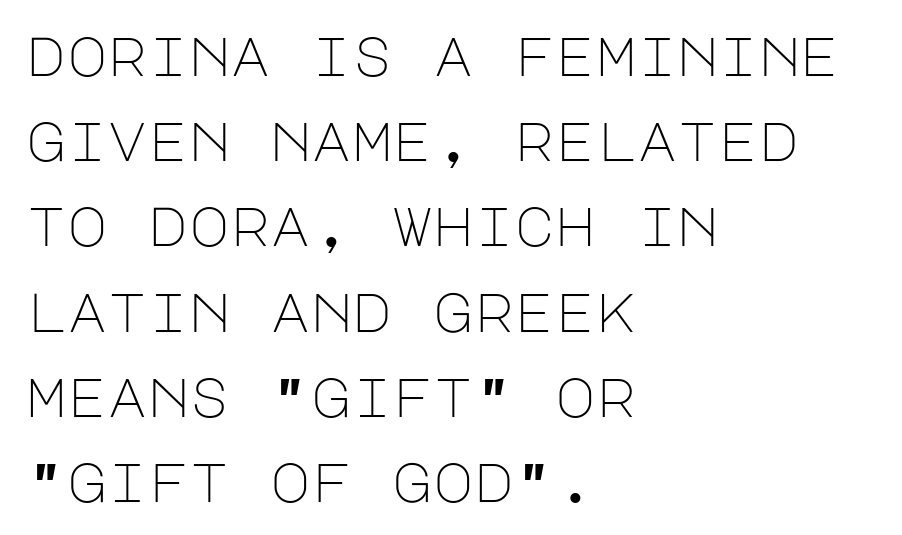
Q: Is the text bold? A: No.
Q: Is the text italic (slanted)? A: No, it is upright.
Q: Is the typeface a serif or a sans-serif typeface? A: Sans-serif.
Q: Is the text underlined? A: No.
Q: How is the paragraph aligned? A: Left-aligned.
Q: Is the spacing between letters normal or unusually wide? A: Normal.
Q: Is the spacing between lines tight, normal or loose? A: Normal.
Q: Width (condensed, normal, or wide)? A: Normal.
Q: Stroke contrast? A: Low.
Q: x-height? A: Large.
